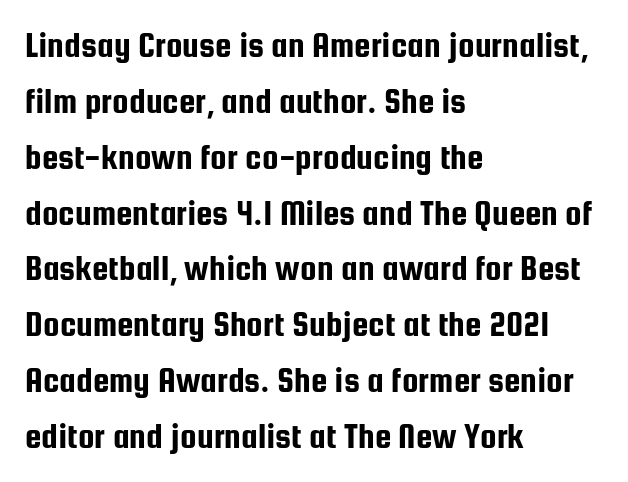
Q: Is the text italic (slanted)? A: No, it is upright.
Q: Is the typeface a serif or a sans-serif typeface? A: Sans-serif.
Q: Is the text underlined? A: No.
Q: How is the paragraph aligned? A: Left-aligned.
Q: Is the spacing between letters normal or unusually wide? A: Normal.
Q: Is the spacing between lines tight, normal or loose? A: Normal.
Q: Width (condensed, normal, or wide)? A: Condensed.
Q: Stroke contrast? A: Low.
Q: x-height? A: Medium.
Q: Monospaced? A: No.
